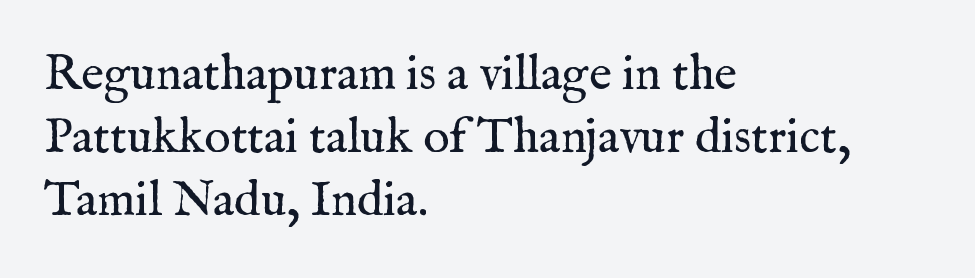
Q: Is the text bold? A: No.
Q: Is the text italic (slanted)? A: No, it is upright.
Q: Is the typeface a serif or a sans-serif typeface? A: Serif.
Q: Is the text underlined? A: No.
Q: How is the paragraph aligned? A: Left-aligned.
Q: Is the spacing between letters normal or unusually wide? A: Normal.
Q: Is the spacing between lines tight, normal or loose? A: Normal.
Q: Width (condensed, normal, or wide)? A: Normal.
Q: Stroke contrast? A: Medium.
Q: x-height? A: Medium.
Q: Monospaced? A: No.
